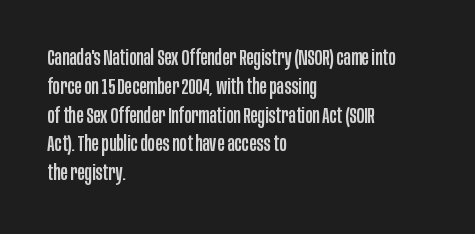
{"italic": "no", "underline": "no", "align": "left", "line_spacing": "normal", "line_spacing_ratio": 1.31, "letter_spacing": "normal", "letter_spacing_em": 0.0, "glyph_px": 22}
